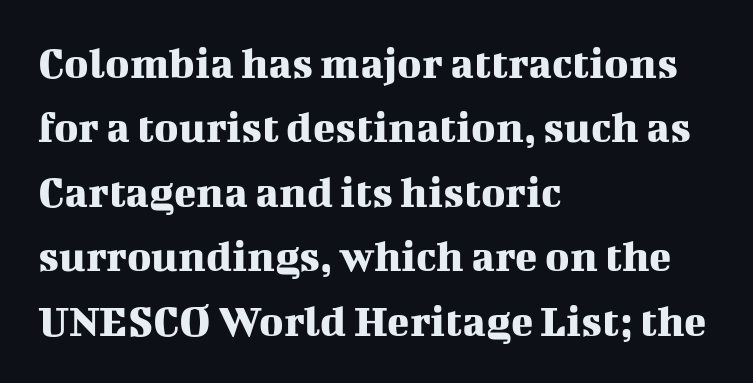
Regular leading. Each letter keeps its own natural width here, so spacing adapts to shape. Casual observation: everything's shoved over to the left. The gap between lines stays unmarked.
